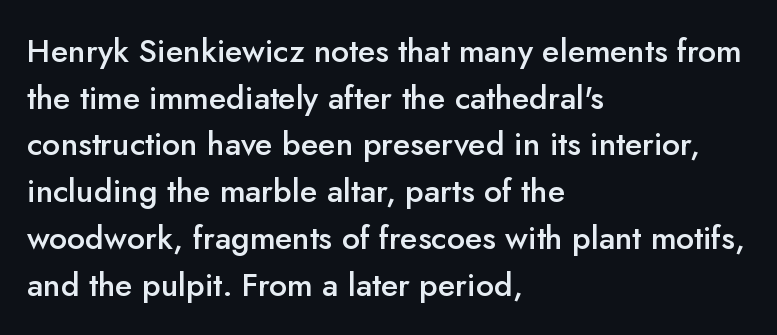
{"serif": "no", "italic": "no", "bold": "semi", "weight": "semibold", "width": "normal", "stroke_contrast": "low", "x_height": "small", "monospaced": "no", "underline": "no", "align": "left", "line_spacing": "normal", "line_spacing_ratio": 1.46, "letter_spacing": "normal", "letter_spacing_em": 0.0, "glyph_px": 32}
